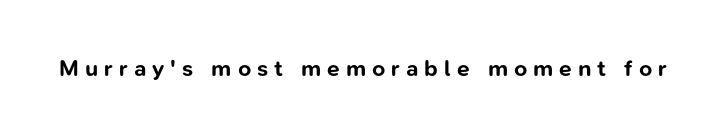
{"italic": "no", "bold": "yes", "underline": "no", "letter_spacing": "wide", "letter_spacing_em": 0.26, "glyph_px": 23}
